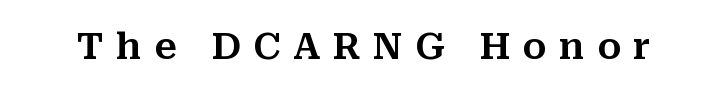
Q: Is the text italic (slanted)? A: No, it is upright.
Q: Is the typeface a serif or a sans-serif typeface? A: Serif.
Q: Is the text underlined? A: No.
Q: Is the spacing between letters normal or unusually wide? A: Unusually wide.
Q: Width (condensed, normal, or wide)? A: Normal.
Q: Stroke contrast? A: Medium.
Q: x-height? A: Medium.
Q: Monospaced? A: No.
